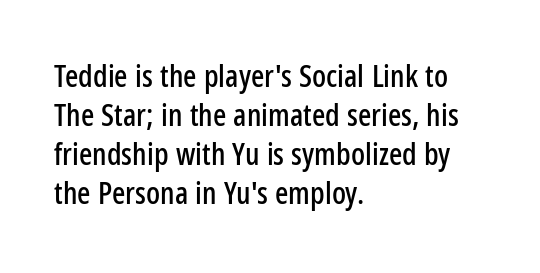
{"serif": "no", "italic": "no", "width": "condensed", "stroke_contrast": "low", "x_height": "medium", "monospaced": "no", "underline": "no", "align": "left", "line_spacing": "normal", "line_spacing_ratio": 1.26, "letter_spacing": "normal", "letter_spacing_em": 0.0, "glyph_px": 31}
